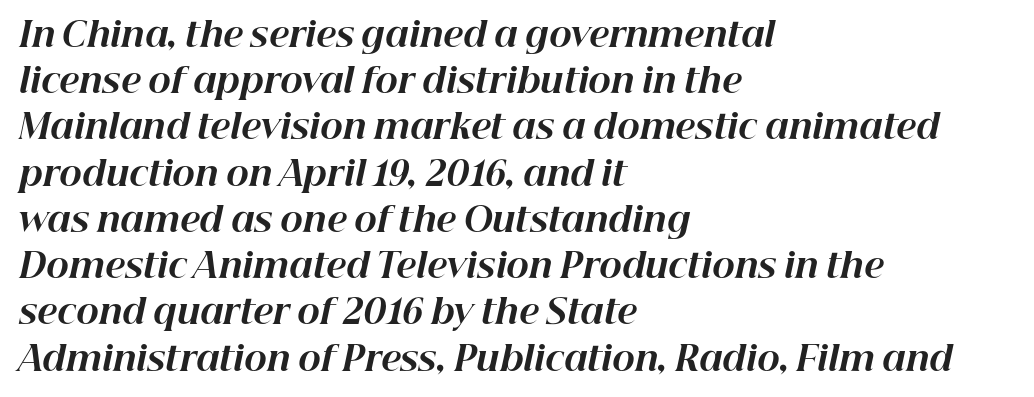
{"italic": "yes", "lean": "right", "slant_degrees": 12, "bold": "yes", "weight": "bold", "width": "normal", "stroke_contrast": "high", "x_height": "medium", "monospaced": "no", "underline": "no", "align": "left", "line_spacing": "normal", "line_spacing_ratio": 1.36, "letter_spacing": "normal", "letter_spacing_em": 0.0, "glyph_px": 34}
